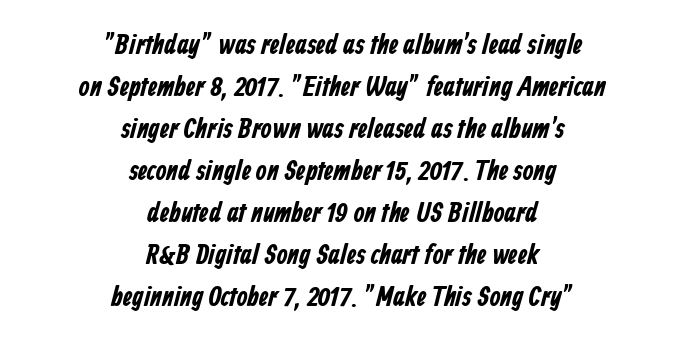
The image shows 28 px bold, condensed sans-serif type; set centered, normal line spacing (1.5x), normal letter spacing, not underlined; low stroke contrast and a medium x-height.
